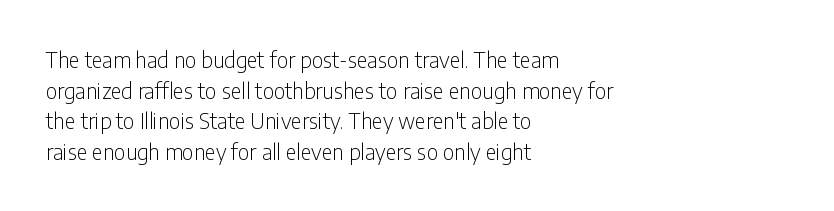
Q: Is the text bold? A: No.
Q: Is the text italic (slanted)? A: No, it is upright.
Q: Is the text underlined? A: No.
Q: How is the paragraph aligned? A: Left-aligned.
Q: Is the spacing between letters normal or unusually wide? A: Normal.
Q: Is the spacing between lines tight, normal or loose? A: Normal.
